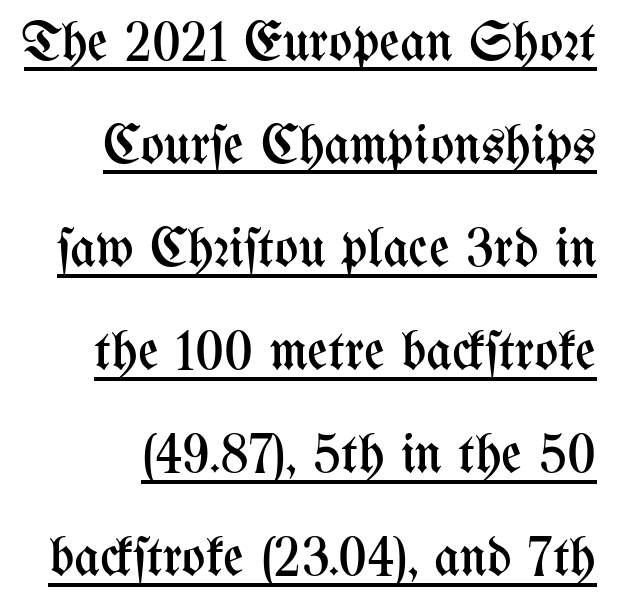
Each letter keeps its own natural width here, so spacing adapts to shape. Is there an underline? Yes — a line sits under the letters. Notice how the stems are strictly vertical — no italics here. The tracking reads as untouched default to a designer's eye.
